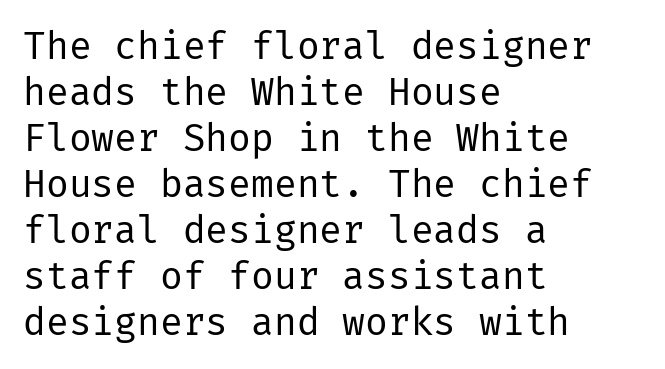
The face used here is rendered with its standard letterfit. Horizontal alignment here is leftward, the default for most running prose. The font sits on the lighter half of the weight spectrum, regular included. Ascenders rise straight up at ninety degrees. Check the space under the baseline: it is left empty. Does the type have serifs? No, each stem ends abruptly.
